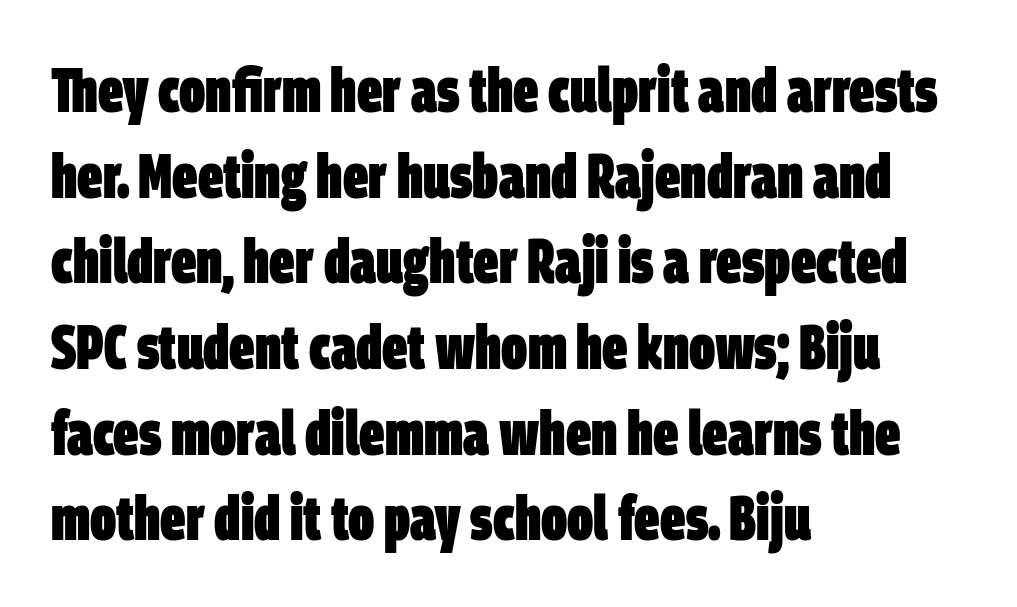
Q: Is the text bold? A: Yes.
Q: Is the typeface a serif or a sans-serif typeface? A: Sans-serif.
Q: Is the text underlined? A: No.
Q: How is the paragraph aligned? A: Left-aligned.
Q: Is the spacing between letters normal or unusually wide? A: Normal.
Q: Is the spacing between lines tight, normal or loose? A: Normal.
Q: Width (condensed, normal, or wide)? A: Condensed.
Q: Stroke contrast? A: Low.
Q: x-height? A: Large.
Q: Monospaced? A: No.
